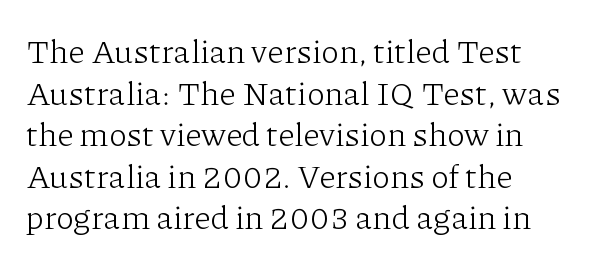
The image shows 33 px light serif type, upright; set left-aligned, normal line spacing (1.26x), normal letter spacing, not underlined; low stroke contrast and a medium x-height.
